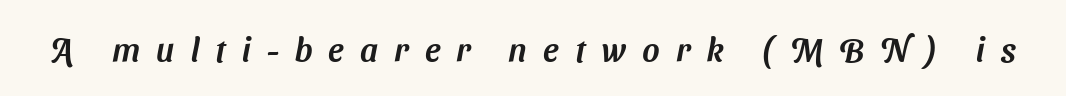
{"serif": "no", "width": "normal", "stroke_contrast": "medium", "x_height": "medium", "monospaced": "no", "underline": "no", "letter_spacing": "wide", "letter_spacing_em": 0.49, "glyph_px": 33}
